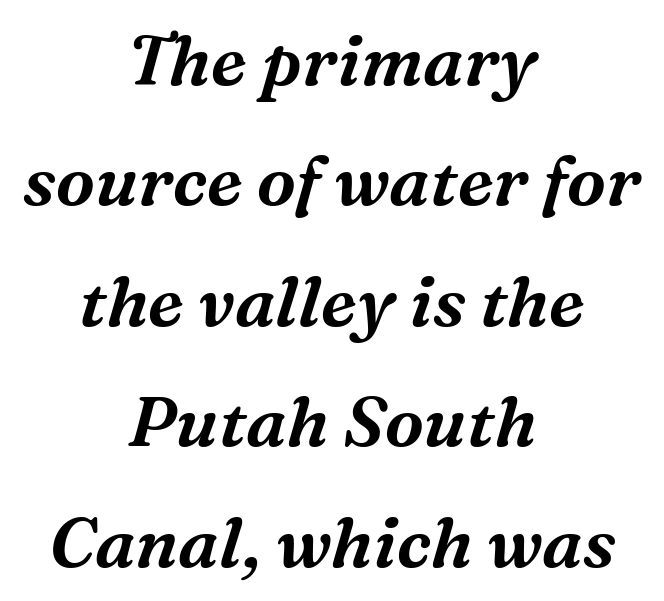
Type without underlining. The letters are slanted; this is an italic face. Here the designer chose a conventional face with non-uniform glyph widths. This sample uses plain, unmodified letter spacing. Look at the bottom of the vertical strokes: they flare into serifs here. This sample is center-justified, so both line endings float freely.
